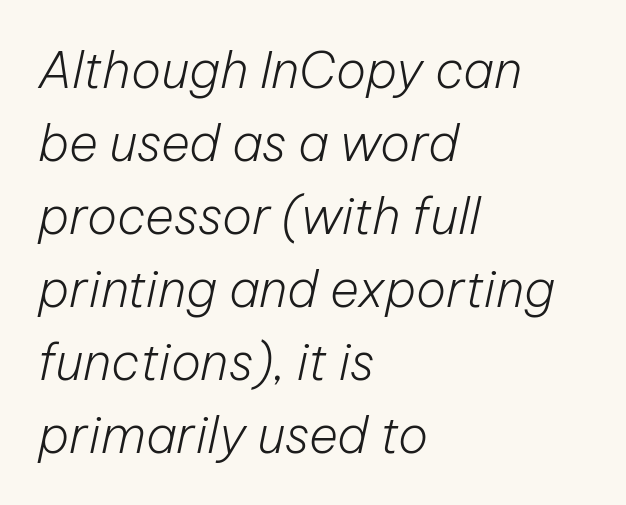
The image shows 50 px light type, italic (leaning right); set left-aligned, normal line spacing (1.46x), normal letter spacing, not underlined; low stroke contrast and a medium x-height.
